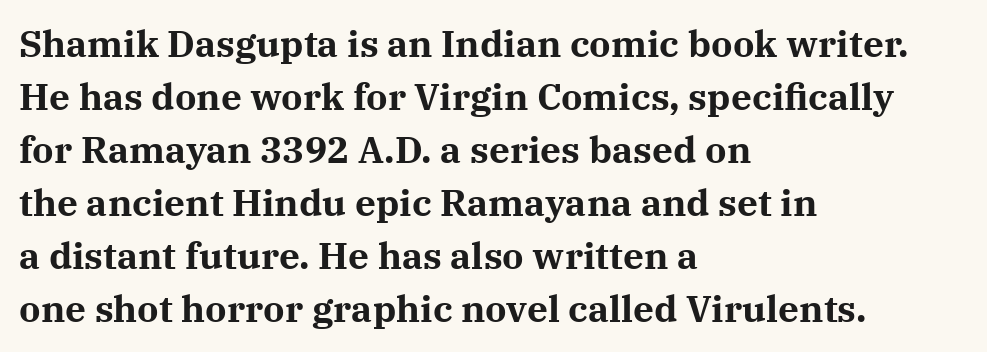
The image shows 37 px bold serif type, upright; set left-aligned, normal line spacing (1.43x), normal letter spacing, not underlined; medium stroke contrast and a medium x-height.
